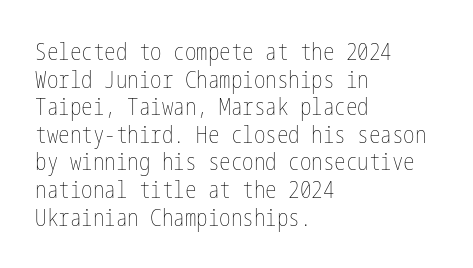
{"italic": "no", "bold": "no", "underline": "no", "align": "left", "line_spacing_ratio": 1.2, "letter_spacing": "normal", "letter_spacing_em": 0.0, "glyph_px": 23}
